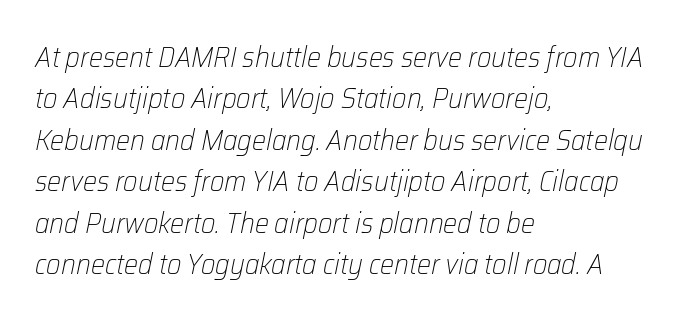
The rag falls on the right side of this text block. Think standard paragraph weight, or any step lighter than that. Clear beneath every line of the passage. Varying glyph widths throughout — classic text-font behaviour.
